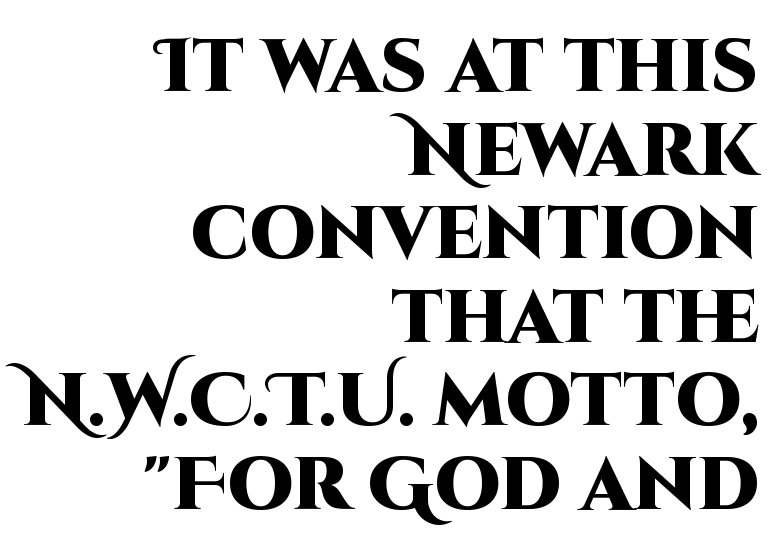
{"serif": "no", "italic": "no", "bold": "yes", "weight": "heavy", "width": "normal", "stroke_contrast": "high", "x_height": "large", "monospaced": "no", "underline": "no", "align": "right", "line_spacing": "tight", "line_spacing_ratio": 1.13, "letter_spacing": "normal", "letter_spacing_em": 0.0, "glyph_px": 74}
